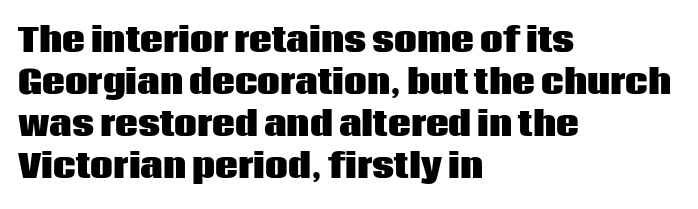
{"serif": "no", "italic": "no", "bold": "yes", "weight": "heavy", "width": "normal", "stroke_contrast": "low", "x_height": "large", "monospaced": "no", "underline": "no", "align": "left", "line_spacing": "normal", "line_spacing_ratio": 1.31, "letter_spacing": "normal", "letter_spacing_em": 0.0, "glyph_px": 32}
